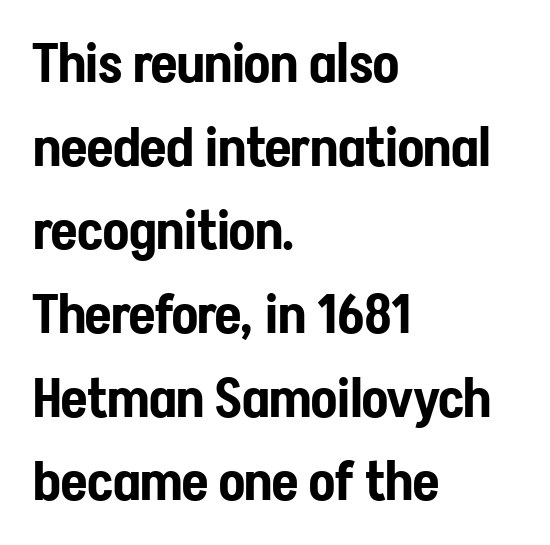
{"serif": "no", "italic": "no", "width": "condensed", "stroke_contrast": "low", "x_height": "medium", "monospaced": "no", "underline": "no", "align": "left", "line_spacing": "normal", "line_spacing_ratio": 1.55, "letter_spacing": "normal", "letter_spacing_em": 0.0, "glyph_px": 54}
